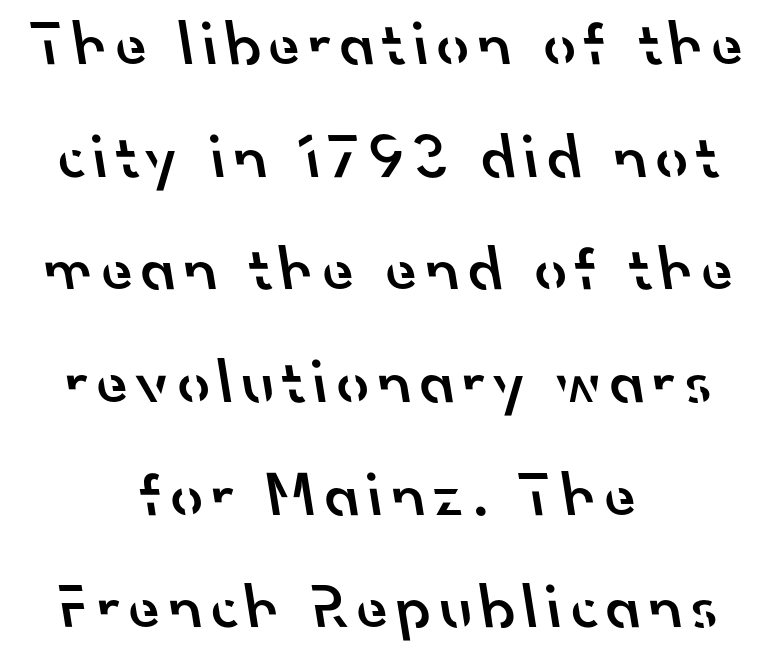
The image shows 64 px semibold sans-serif type; set centered, line spacing 1.76x, not underlined; low stroke contrast and a small x-height.
